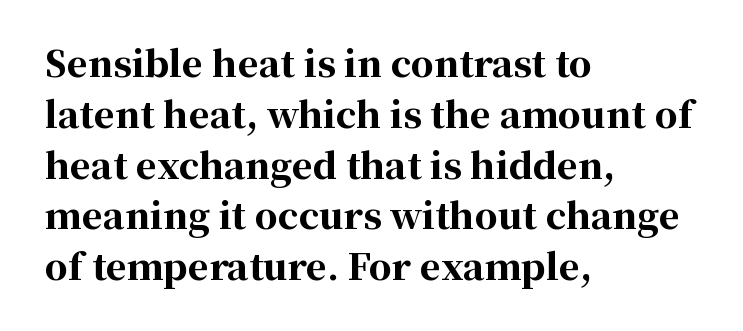
Classification — serif. Chunky letters — that's bold for sure. Is this a fixed-width face? No — the glyphs have proportional, varying widths. Layout note: lines flush left. This sample uses plain, unmodified letter spacing. This rendering features lettering with no underline.
